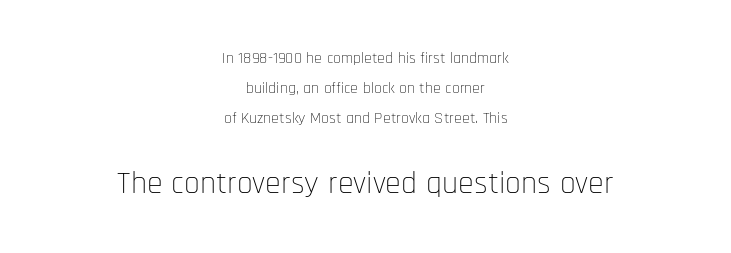
The image shows 32 px thin, condensed sans-serif type, upright; set centered, line spacing 1.86x, normal letter spacing, not underlined; the second (bottom) block is 2.0x larger; low stroke contrast and a large x-height.
